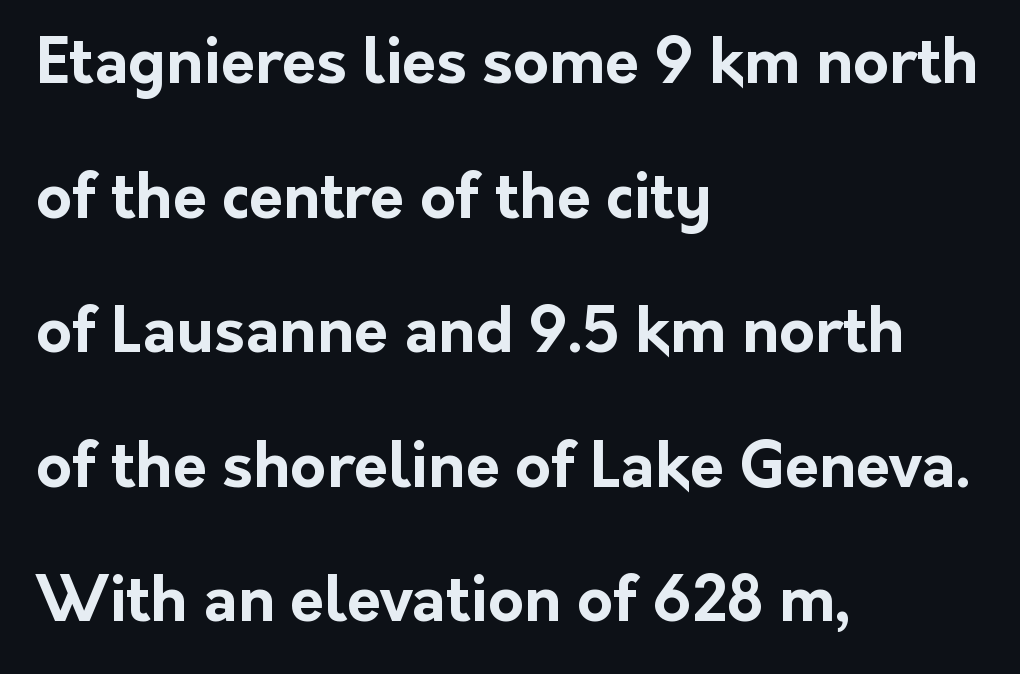
{"serif": "no", "italic": "no", "bold": "yes", "weight": "bold", "width": "normal", "stroke_contrast": "low", "x_height": "medium", "monospaced": "no", "underline": "no", "align": "left", "line_spacing": "loose", "line_spacing_ratio": 2.17, "letter_spacing": "normal", "letter_spacing_em": 0.0, "glyph_px": 62}
